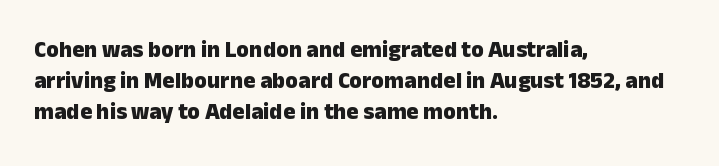
It's the straight-up-and-down kind of type. Descender tails drop into unmarked territory. Weight check: bold — yes, fully. Line beginnings align vertically; line endings do not.
